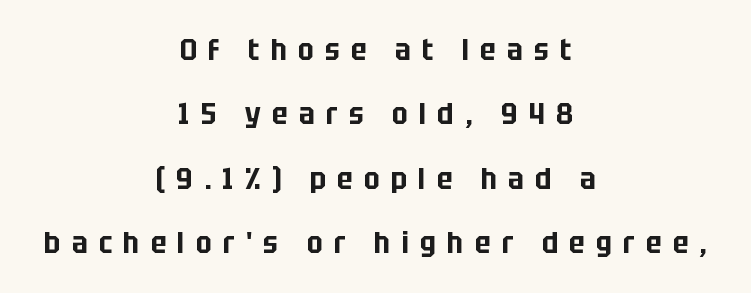
These lines stand farther apart than default settings would place them. Which margin do the lines hug? Neither — every line sits in the middle. Serifs: no, the terminals of the letterforms are clean. No italicization has been applied; the sample stays upright. Descenders hang freely into open space. The letters advance in unequal steps, a hallmark of proportional type.
